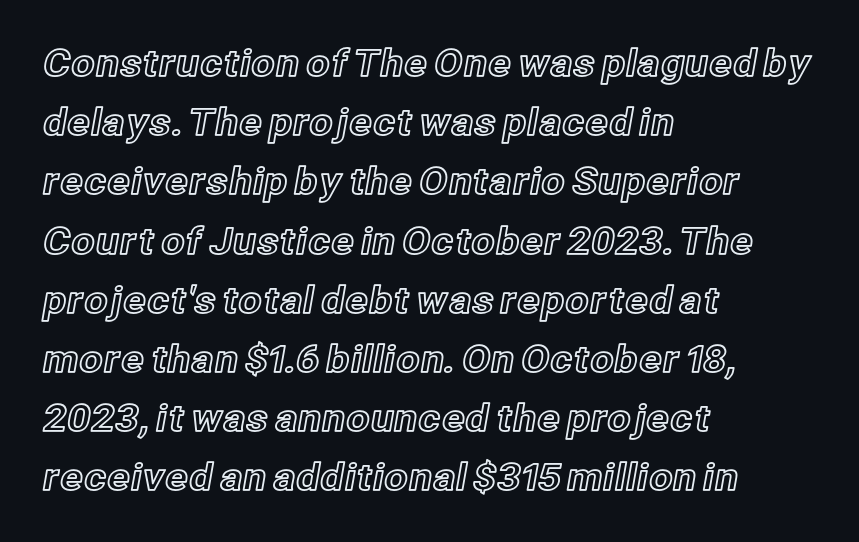
The image shows 37 px text type; set left-aligned, normal line spacing (1.6x), normal letter spacing, not underlined; a medium x-height.
